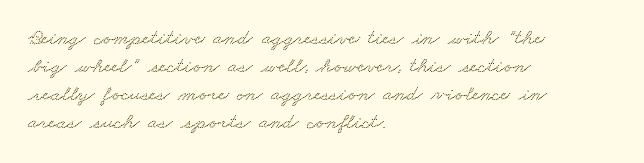
The image shows 22 px text type; set left-aligned, normal line spacing (1.27x), normal letter spacing, not underlined.
